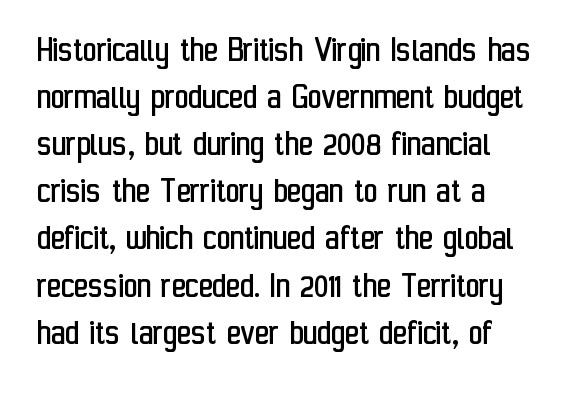
Q: Is the text bold? A: No.
Q: Is the text italic (slanted)? A: No, it is upright.
Q: Is the typeface a serif or a sans-serif typeface? A: Sans-serif.
Q: Is the text underlined? A: No.
Q: How is the paragraph aligned? A: Left-aligned.
Q: Is the spacing between letters normal or unusually wide? A: Normal.
Q: Width (condensed, normal, or wide)? A: Condensed.
Q: Stroke contrast? A: Low.
Q: x-height? A: Medium.
Q: Monospaced? A: No.
